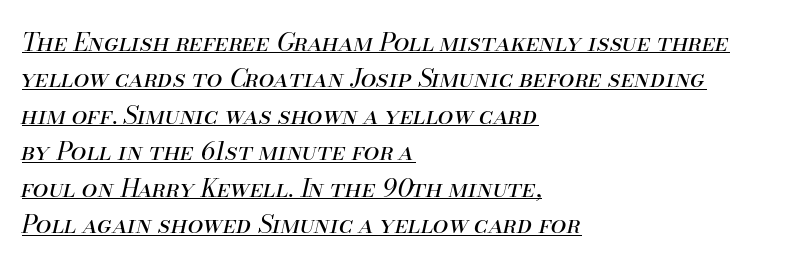
The image shows 25 px text type, italic (leaning right); set left-aligned, normal line spacing (1.46x), normal letter spacing, underlined.
